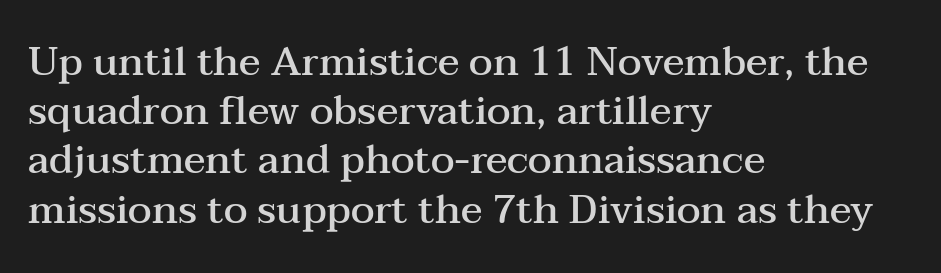
Check the space under the baseline: it is left empty. A typesetter would call this proportional, since set widths differ per character. The passage shown is typeset with a serif family. Every row of glyphs begins at an identical x-position on the left.
